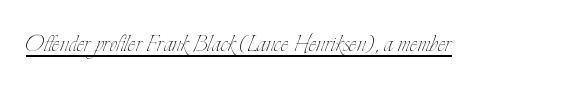
The image shows 29 px thin, condensed type; set normal letter spacing, underlined; low stroke contrast and a small x-height.
